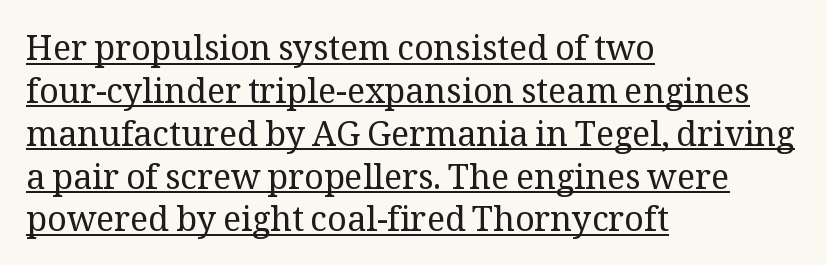
These glyphs show unthickened strokes, regular width or finer. All the whitespace from short lines collects on the right. A baseline rule has been typeset under these characters. No extra tracking has been applied to these lines. It's the straight-up-and-down kind of type.
